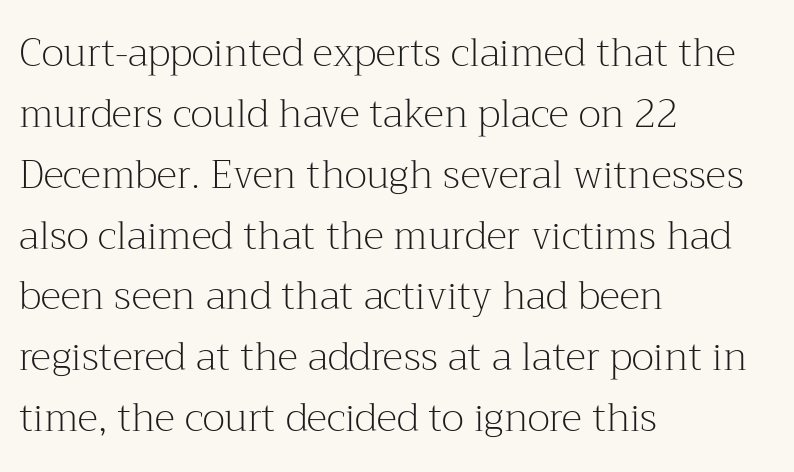
The image shows 39 px light serif type, upright; set left-aligned, normal line spacing (1.56x), normal letter spacing, not underlined; medium stroke contrast and a medium x-height.
